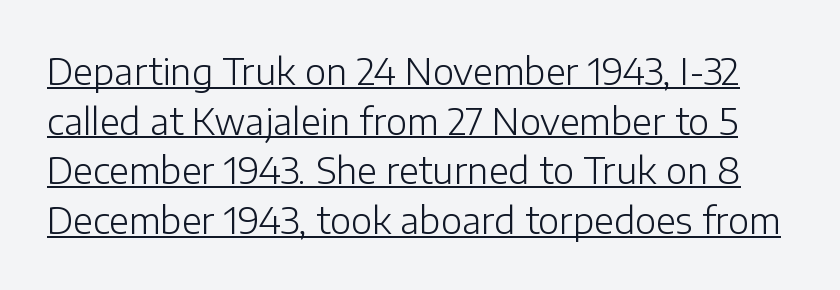
The image shows 36 px light sans-serif type, upright; set normal line spacing (1.38x), normal letter spacing, underlined; low stroke contrast and a medium x-height.
